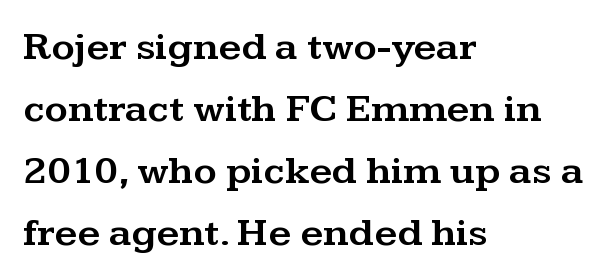
The image shows 40 px wide serif type, upright; set left-aligned, normal line spacing (1.55x), normal letter spacing, not underlined; medium stroke contrast and a medium x-height.
